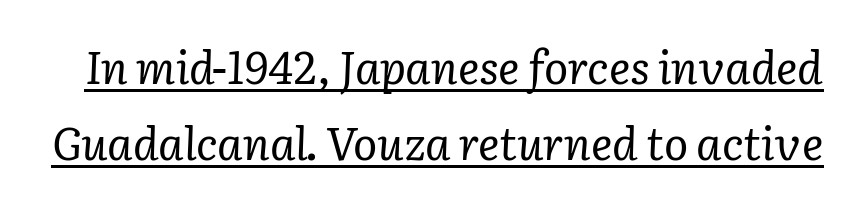
{"serif": "yes", "italic": "yes", "lean": "right", "slant_degrees": 2, "bold": "no", "weight": "regular", "width": "normal", "stroke_contrast": "low", "x_height": "medium", "monospaced": "no", "underline": "yes", "line_spacing": "normal", "line_spacing_ratio": 1.69, "letter_spacing": "normal", "letter_spacing_em": 0.0, "glyph_px": 45}
